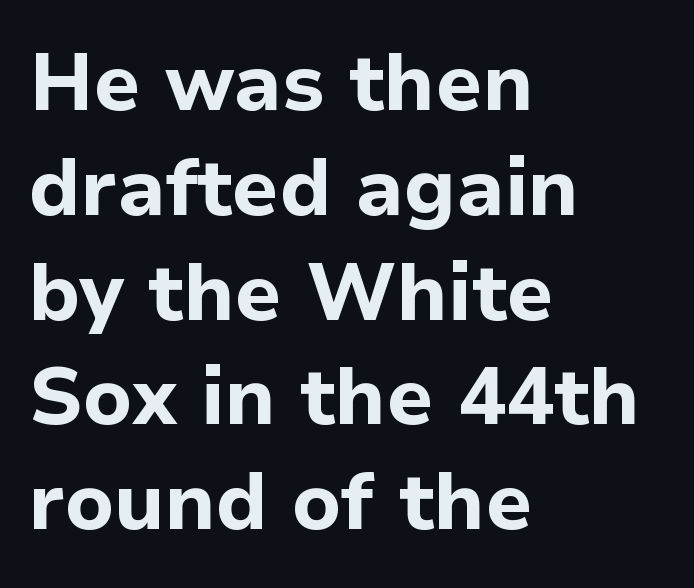
The image shows 80 px bold sans-serif type, upright; set left-aligned, normal line spacing (1.31x), normal letter spacing, not underlined; low stroke contrast and a medium x-height.
